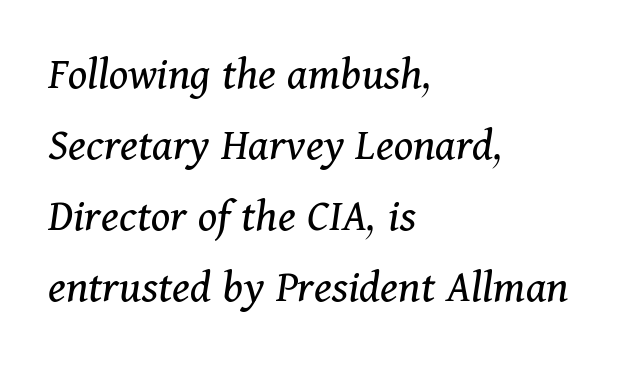
{"serif": "yes", "italic": "yes", "lean": "right", "slant_degrees": 11, "bold": "no", "weight": "regular", "width": "normal", "stroke_contrast": "medium", "x_height": "medium", "monospaced": "no", "underline": "no", "align": "left", "line_spacing": "normal", "line_spacing_ratio": 1.48, "letter_spacing": "normal", "letter_spacing_em": 0.0, "glyph_px": 48}
